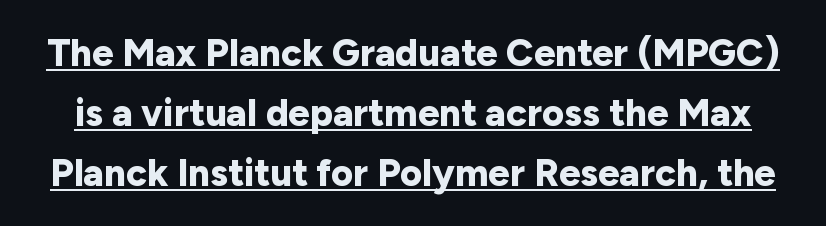
The image shows 38 px bold sans-serif type, upright; set normal line spacing (1.58x), normal letter spacing, underlined; low stroke contrast and a medium x-height.
